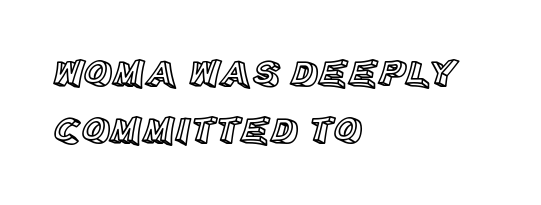
This sample uses plain, unmodified letter spacing. Beneath every word, the page is bare. Leading matches the norm, producing a regular column. Do the characters align in a grid? No, the font is proportional. All the whitespace from short lines collects on the right.
